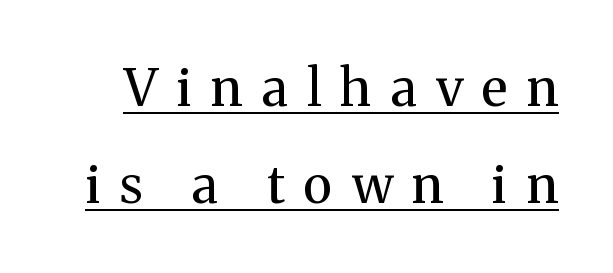
Q: Is the text bold? A: No.
Q: Is the text italic (slanted)? A: No, it is upright.
Q: Is the typeface a serif or a sans-serif typeface? A: Serif.
Q: Is the text underlined? A: Yes.
Q: Is the spacing between letters normal or unusually wide? A: Unusually wide.
Q: Is the spacing between lines tight, normal or loose? A: Loose.
Q: Width (condensed, normal, or wide)? A: Normal.
Q: Stroke contrast? A: Medium.
Q: x-height? A: Medium.
Q: Monospaced? A: No.
